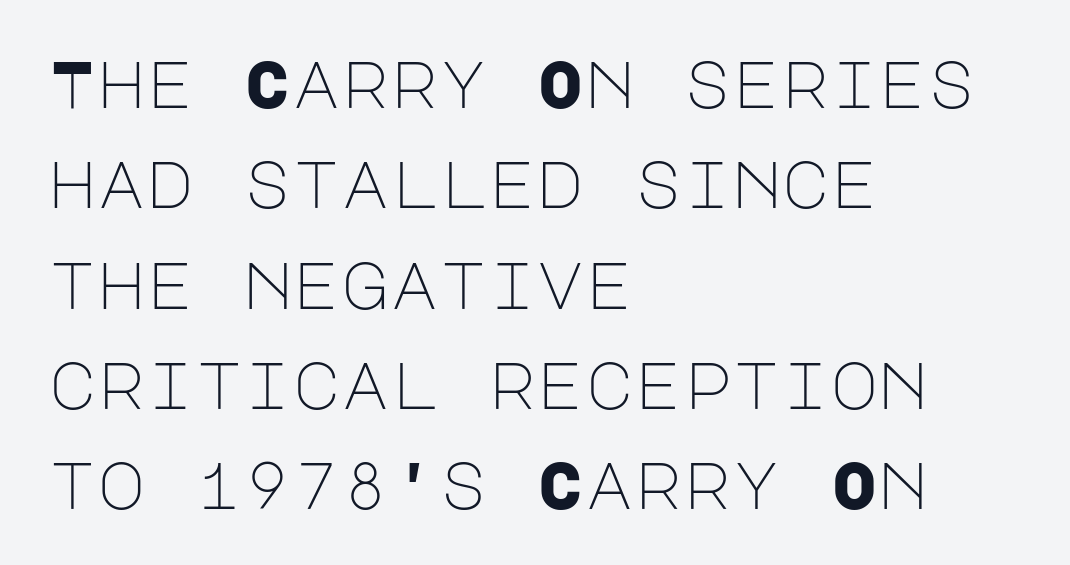
Q: Is the text bold? A: No.
Q: Is the text italic (slanted)? A: No, it is upright.
Q: Is the typeface a serif or a sans-serif typeface? A: Sans-serif.
Q: Is the text underlined? A: No.
Q: How is the paragraph aligned? A: Left-aligned.
Q: Is the spacing between letters normal or unusually wide? A: Normal.
Q: Is the spacing between lines tight, normal or loose? A: Normal.
Q: Width (condensed, normal, or wide)? A: Normal.
Q: Stroke contrast? A: Low.
Q: x-height? A: Large.
